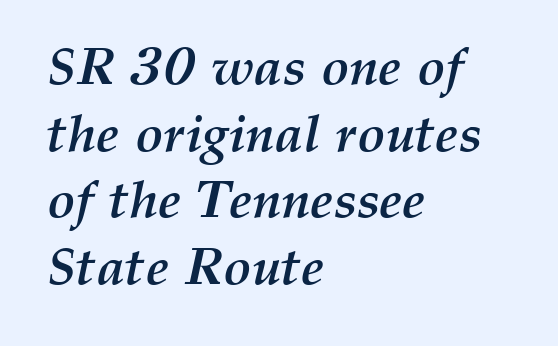
{"italic": "yes", "lean": "right", "slant_degrees": 12, "bold": "yes", "weight": "semibold", "width": "normal", "stroke_contrast": "medium", "x_height": "medium", "monospaced": "no", "underline": "no", "align": "left", "line_spacing": "normal", "line_spacing_ratio": 1.28, "letter_spacing": "normal", "letter_spacing_em": 0.0, "glyph_px": 52}
